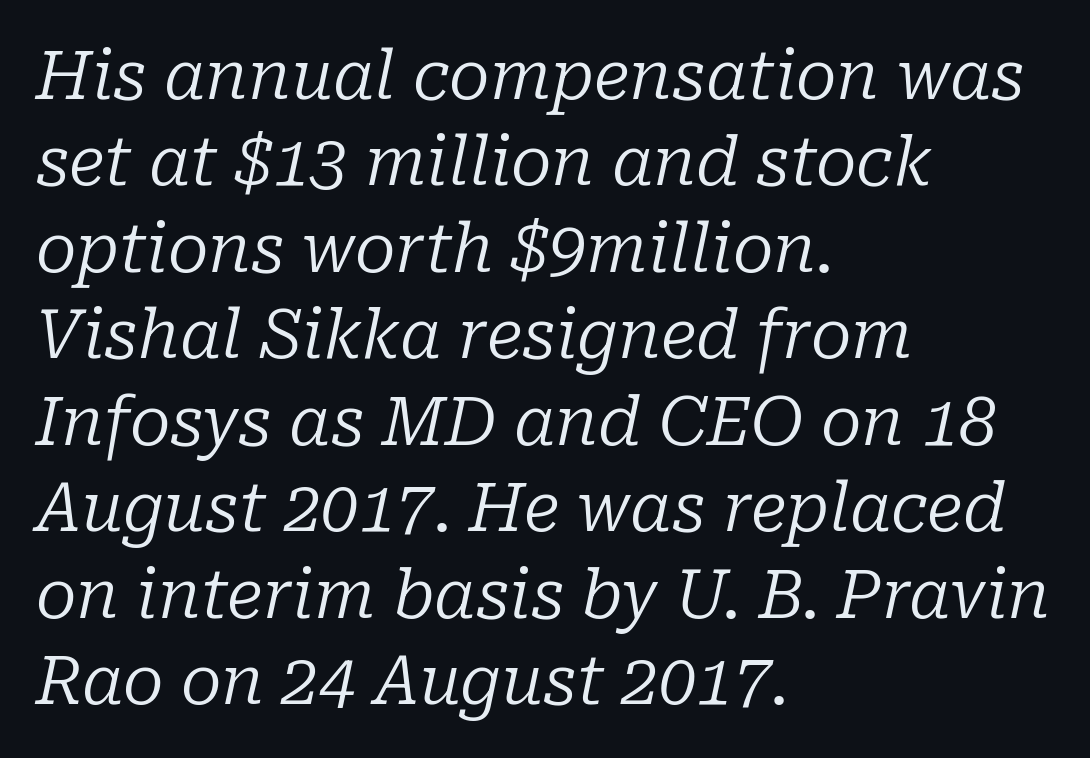
{"serif": "yes", "italic": "yes", "lean": "right", "slant_degrees": 10, "bold": "no", "weight": "regular", "width": "normal", "stroke_contrast": "low", "x_height": "medium", "monospaced": "no", "underline": "no", "align": "left", "line_spacing": "normal", "line_spacing_ratio": 1.29, "letter_spacing": "normal", "letter_spacing_em": 0.0, "glyph_px": 67}
